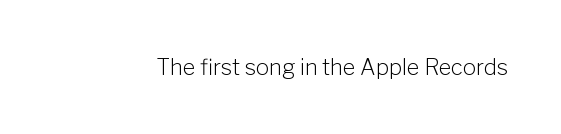
{"italic": "no", "bold": "no", "underline": "no", "letter_spacing": "normal", "letter_spacing_em": 0.0, "glyph_px": 22}
